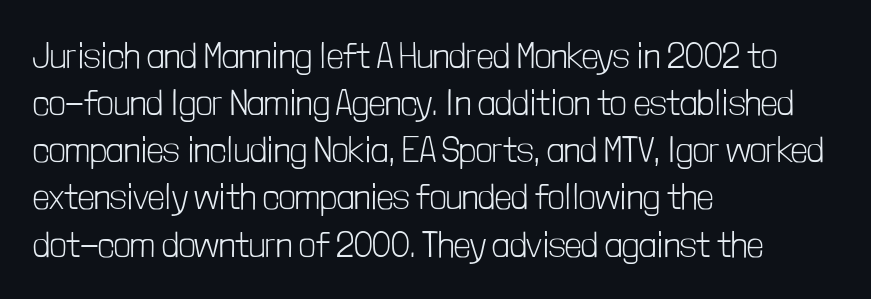
{"serif": "no", "italic": "no", "bold": "no", "weight": "light", "width": "condensed", "stroke_contrast": "low", "x_height": "medium", "monospaced": "no", "underline": "no", "align": "left", "line_spacing": "normal", "line_spacing_ratio": 1.31, "letter_spacing": "normal", "letter_spacing_em": 0.0, "glyph_px": 36}
